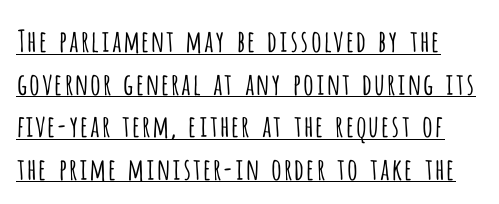
The image shows 30 px light, condensed sans-serif type, upright; set normal line spacing (1.42x), normal letter spacing, underlined; low stroke contrast and a large x-height.
